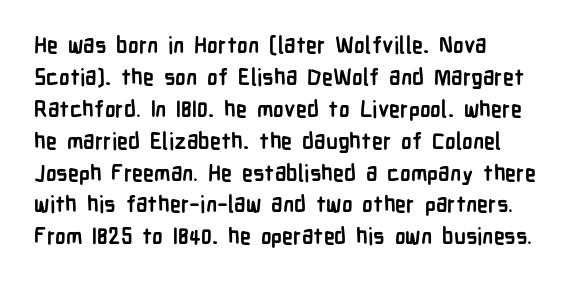
The image shows 22 px bold type, upright; set normal line spacing (1.45x), normal letter spacing, not underlined.
